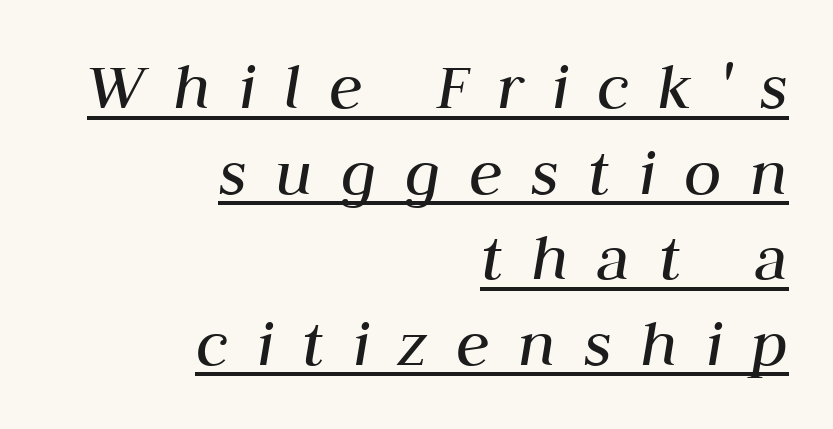
Q: Is the text bold? A: No.
Q: Is the text italic (slanted)? A: Yes, it leans right by about 10 degrees.
Q: Is the text underlined? A: Yes.
Q: How is the paragraph aligned? A: Right-aligned.
Q: Is the spacing between letters normal or unusually wide? A: Unusually wide.
Q: Width (condensed, normal, or wide)? A: Normal.
Q: Stroke contrast? A: Medium.
Q: x-height? A: Medium.
Q: Monospaced? A: No.
